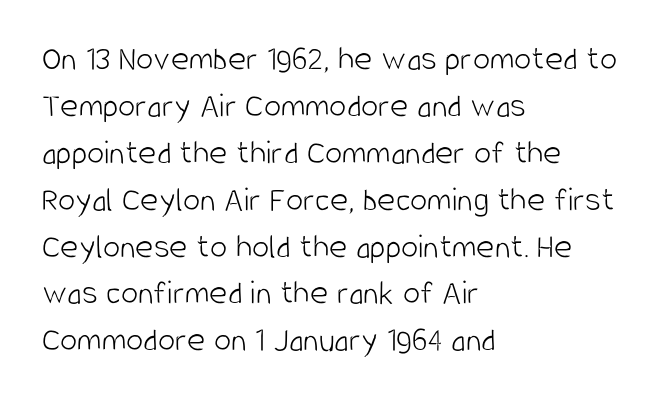
The image shows 35 px light, condensed sans-serif type, upright; set left-aligned, normal line spacing (1.34x), normal letter spacing, not underlined; low stroke contrast and a large x-height.
